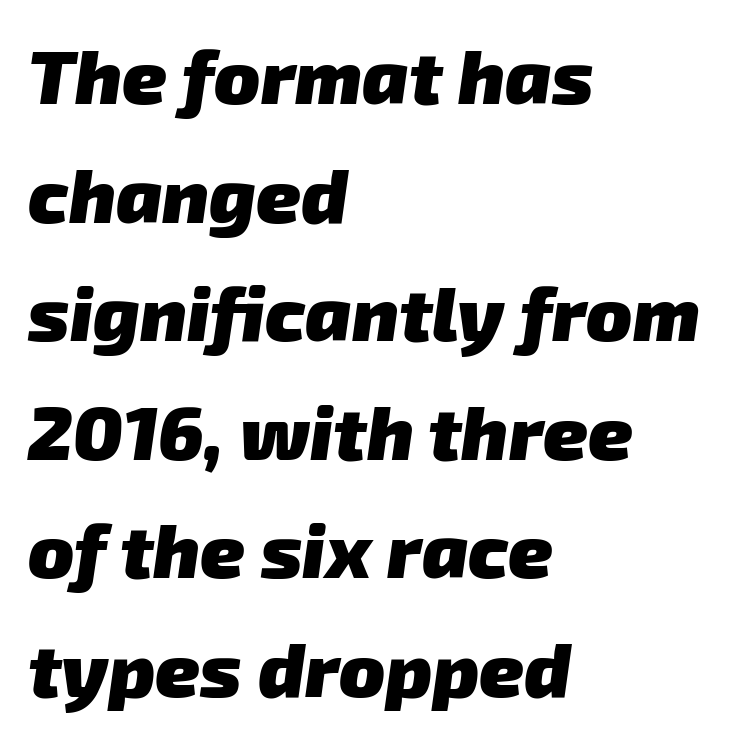
Any mark beneath the type? The region is blank. Is the block centered? No — it sits flush against the left margin. Typesetter's note: full bold, strokes at maximum text heaviness. A typesetter would label this face a sans. Varying glyph widths throughout — classic text-font behaviour.
